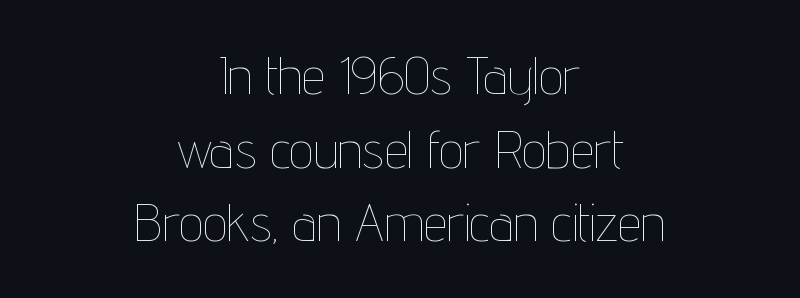
Q: Is the text bold? A: No.
Q: Is the text italic (slanted)? A: No, it is upright.
Q: Is the text underlined? A: No.
Q: How is the paragraph aligned? A: Centered.
Q: Is the spacing between letters normal or unusually wide? A: Normal.
Q: Is the spacing between lines tight, normal or loose? A: Normal.
Q: Width (condensed, normal, or wide)? A: Condensed.
Q: Stroke contrast? A: Low.
Q: x-height? A: Medium.
Q: Monospaced? A: No.
